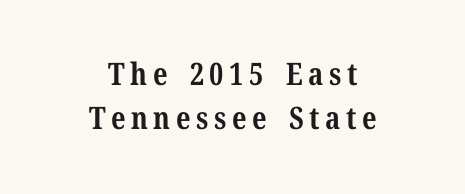
The text block is weighted toward neither margin, spreading evenly from the middle. Examine the stroke ends and you'll spot serifs. This sample has the flowing, uneven cadence of proportional lettering. Whoever set this chose a conventional vertical rhythm. On the weight axis this lands at bold, roughly 700.
